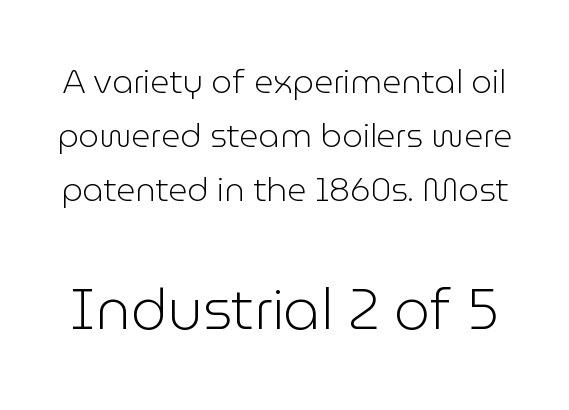
The image shows 57 px light sans-serif type, upright; set normal line spacing (1.64x), normal letter spacing, not underlined; the second (bottom) block is 1.73x larger; low stroke contrast and a medium x-height.
